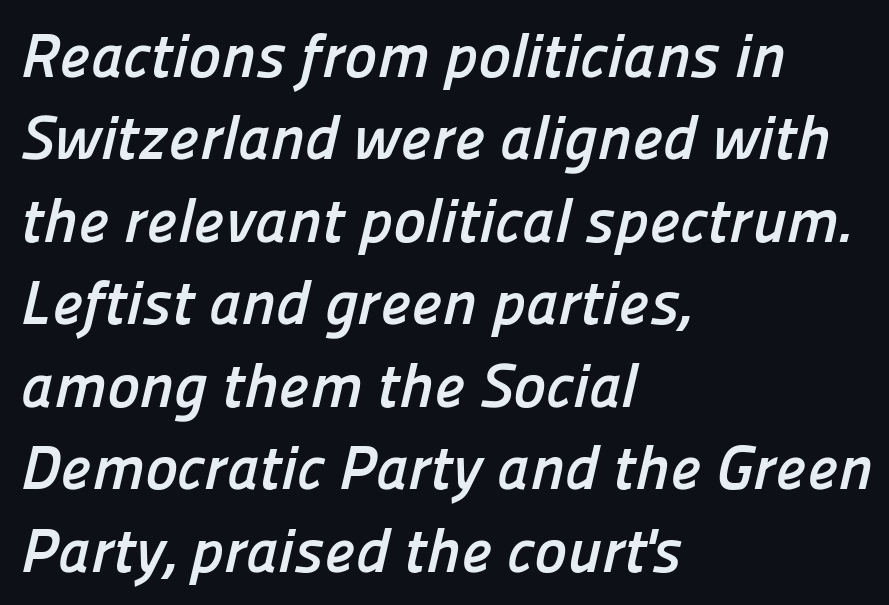
Words float on clear page, feet unadorned. The face used here is rendered with its standard letterfit. Character widths vary here, with narrow letters taking less room than wide ones. This sample keeps an unexceptional amount of space between lines. Weight: bold.
